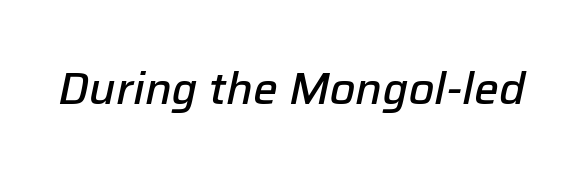
The image shows 44 px semibold type, italic (leaning right); set normal letter spacing, not underlined; low stroke contrast and a medium x-height.
